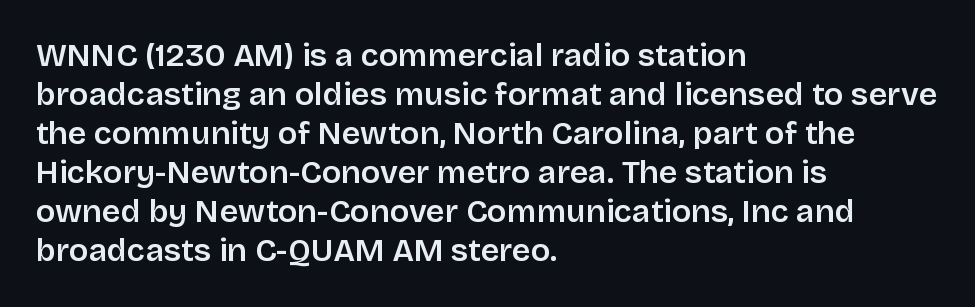
Note the varied advance widths — an 'i' is clearly narrower than an 'm'. A typesetter would call this zero additional tracking. Clear beneath every line of the passage. How heavy is the stroke? Medium-heavy — a semibold, shy of bold. Italic: no, the glyphs are upright roman. Each letter's strokes conclude bluntly, with no projecting serifs.
